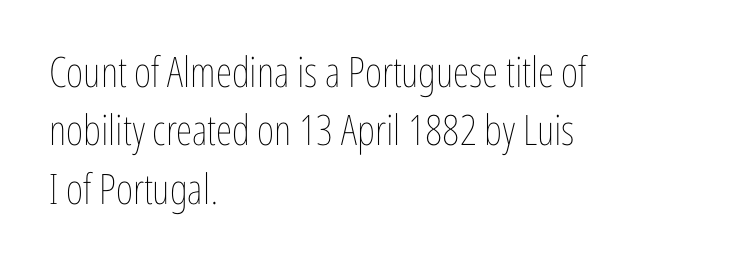
Q: Is the text bold? A: No.
Q: Is the text italic (slanted)? A: No, it is upright.
Q: Is the text underlined? A: No.
Q: How is the paragraph aligned? A: Left-aligned.
Q: Is the spacing between letters normal or unusually wide? A: Normal.
Q: Is the spacing between lines tight, normal or loose? A: Normal.
Q: Width (condensed, normal, or wide)? A: Condensed.
Q: Stroke contrast? A: Low.
Q: x-height? A: Medium.
Q: Monospaced? A: No.
